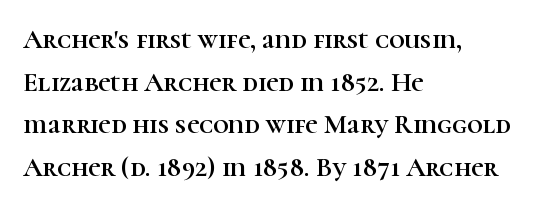
The words here are not underlined. Upright lettering throughout. This rendering leaves character spacing at its baseline value. These lines stack with their left ends in a neat column. Vertical spacing — default.
